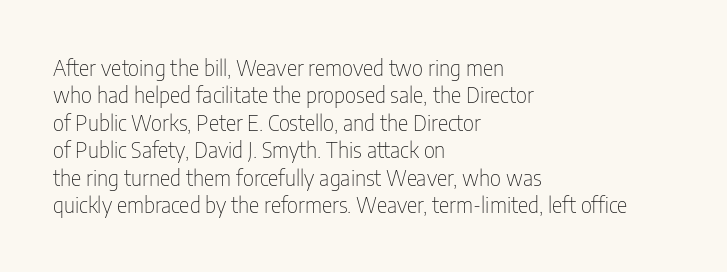
{"italic": "no", "bold": "no", "underline": "no", "align": "left", "line_spacing": "normal", "line_spacing_ratio": 1.25, "letter_spacing": "normal", "letter_spacing_em": 0.0, "glyph_px": 22}
